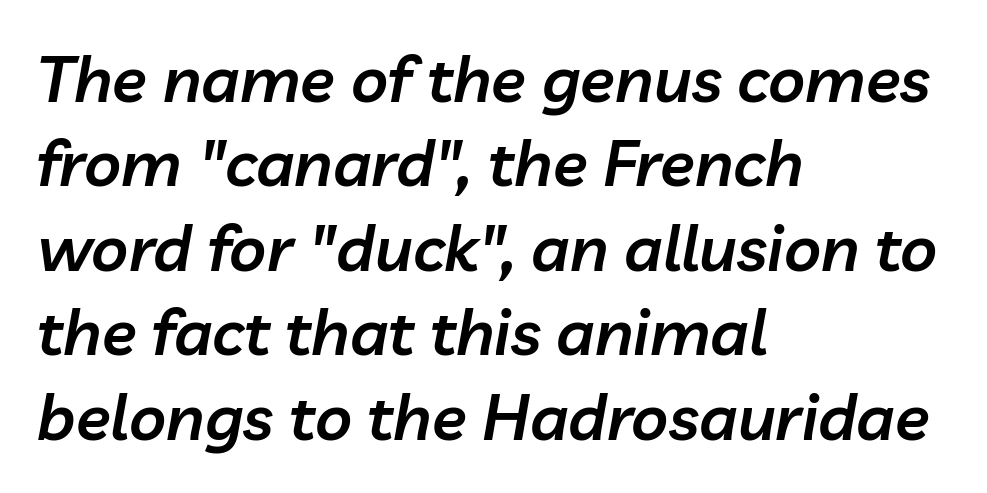
The image shows 64 px semibold type, italic (leaning right); set left-aligned, normal line spacing (1.32x), normal letter spacing, not underlined; low stroke contrast and a medium x-height.
